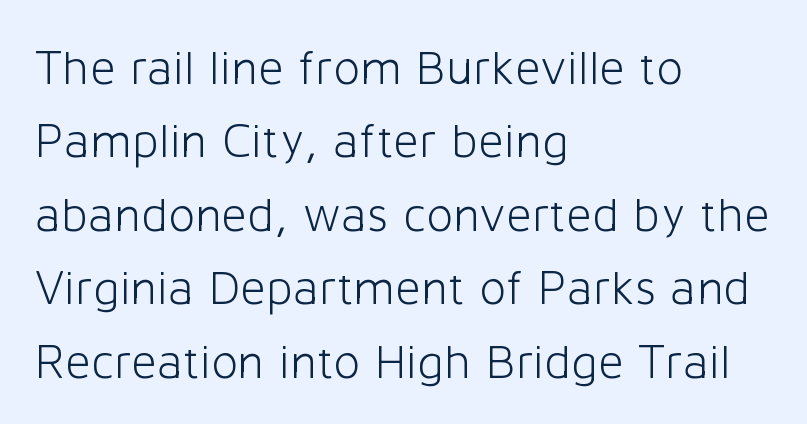
Q: Is the text bold? A: No.
Q: Is the text italic (slanted)? A: No, it is upright.
Q: Is the typeface a serif or a sans-serif typeface? A: Sans-serif.
Q: Is the text underlined? A: No.
Q: How is the paragraph aligned? A: Left-aligned.
Q: Is the spacing between letters normal or unusually wide? A: Normal.
Q: Is the spacing between lines tight, normal or loose? A: Normal.
Q: Width (condensed, normal, or wide)? A: Normal.
Q: Stroke contrast? A: Low.
Q: x-height? A: Medium.
Q: Monospaced? A: No.
